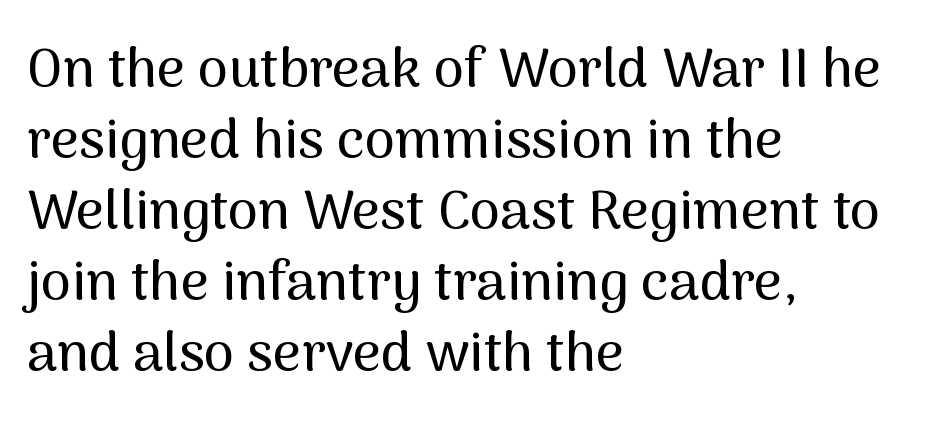
The image shows 55 px sans-serif type, upright; set left-aligned, normal line spacing (1.29x), normal letter spacing, not underlined; medium stroke contrast and a medium x-height.
